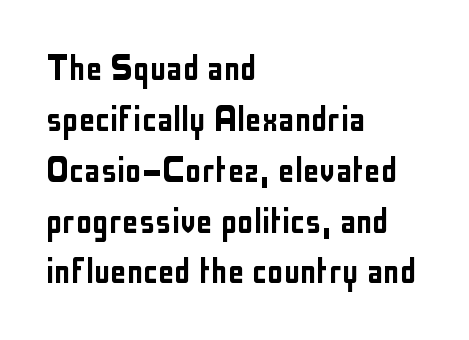
{"serif": "no", "italic": "no", "width": "condensed", "stroke_contrast": "low", "x_height": "medium", "monospaced": "no", "underline": "no", "align": "left", "line_spacing_ratio": 1.24, "letter_spacing": "normal", "letter_spacing_em": 0.0, "glyph_px": 41}
